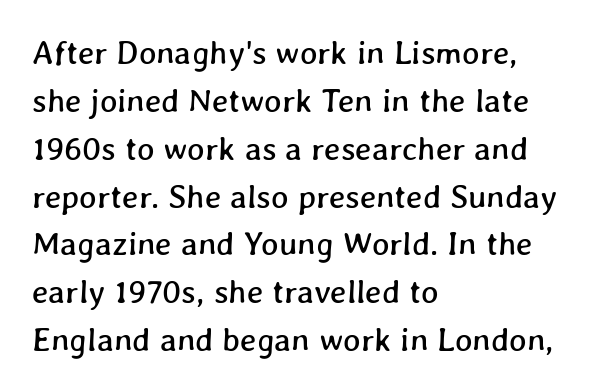
{"width": "normal", "stroke_contrast": "low", "x_height": "medium", "monospaced": "no", "underline": "no", "align": "left", "line_spacing": "normal", "line_spacing_ratio": 1.45, "letter_spacing": "normal", "letter_spacing_em": 0.0, "glyph_px": 33}
